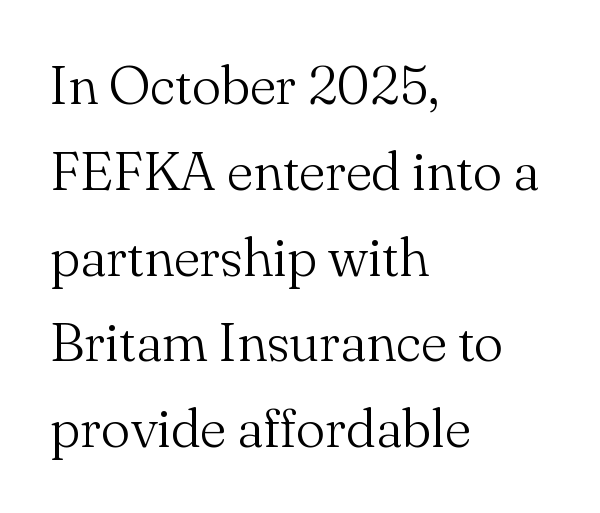
Q: Is the text bold? A: No.
Q: Is the text italic (slanted)? A: No, it is upright.
Q: Is the typeface a serif or a sans-serif typeface? A: Serif.
Q: Is the text underlined? A: No.
Q: How is the paragraph aligned? A: Left-aligned.
Q: Is the spacing between letters normal or unusually wide? A: Normal.
Q: Is the spacing between lines tight, normal or loose? A: Normal.
Q: Width (condensed, normal, or wide)? A: Normal.
Q: Stroke contrast? A: Medium.
Q: x-height? A: Small.
Q: Monospaced? A: No.
